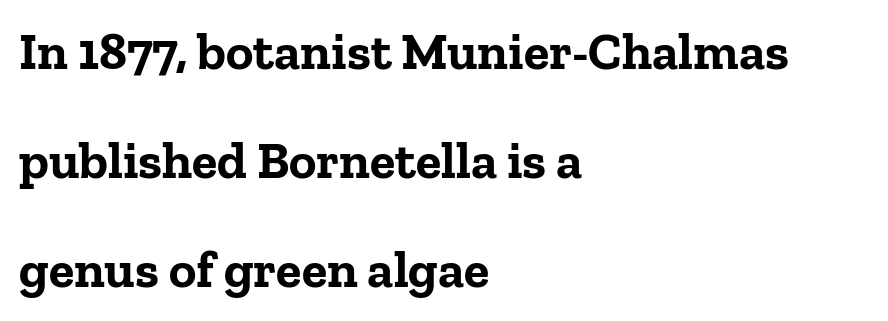
The rendering shows small feet on the letterforms — a serif design. A great deal of white space separates one row of letters from the next. Plain, unruled lines of type. Is the block centered? No — it sits flush against the left margin. The letters advance in unequal steps, a hallmark of proportional type. Look at the tracking — it's just the regular setting, nothing added.
